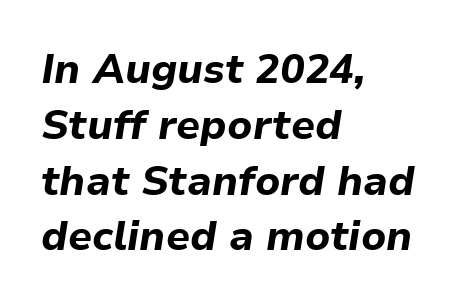
The passage shown is emphatically bold. The rendering keeps characters at their native spacing. Type without underlining. Varying glyph widths throughout — classic text-font behaviour. The whole block is typeset with a tilt. The passage shown stacks its lines at a standard gap.
